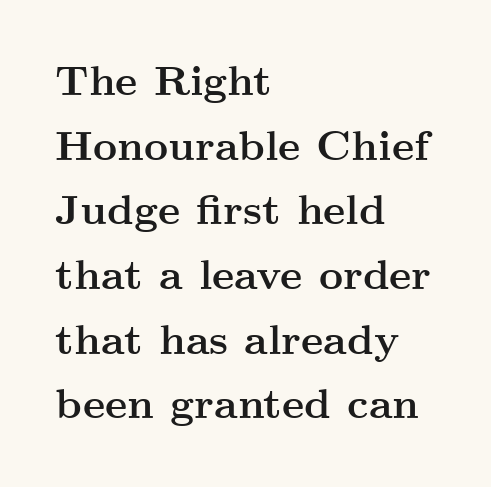
Little horizontal feet cap the strokes, marking this as serif type. You'd pick this weight for a headline — it's a proper bold. The line-height multiplier appears to be the usual default. What stands out about the letter spacing? Nothing — it is the standard amount. Upright lettering throughout. Decoration check: the copy has no underline.
